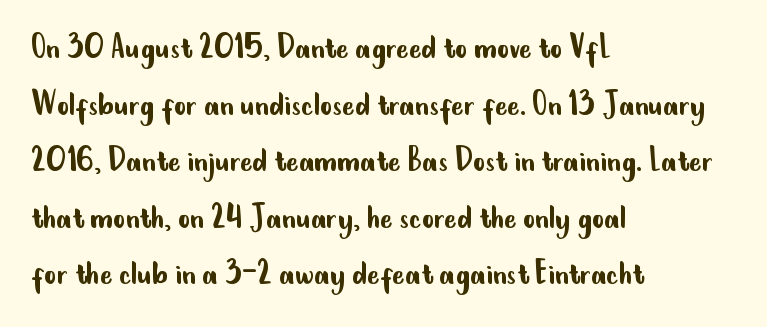
Q: Is the text bold? A: No.
Q: Is the text italic (slanted)? A: No, it is upright.
Q: Is the typeface a serif or a sans-serif typeface? A: Sans-serif.
Q: Is the text underlined? A: No.
Q: How is the paragraph aligned? A: Left-aligned.
Q: Is the spacing between letters normal or unusually wide? A: Normal.
Q: Is the spacing between lines tight, normal or loose? A: Normal.
Q: Width (condensed, normal, or wide)? A: Condensed.
Q: Stroke contrast? A: Low.
Q: x-height? A: Small.
Q: Monospaced? A: No.
